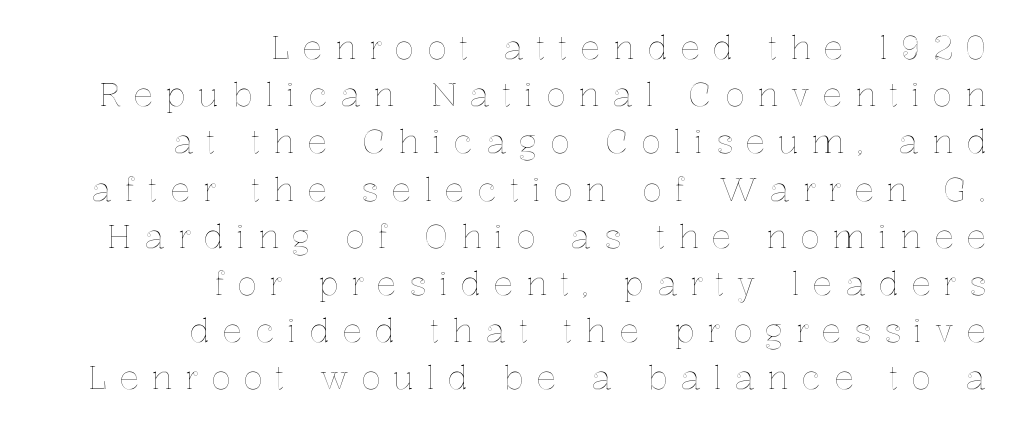
This is the regular roman posture of the typeface. Compared with typical body copy, the letter spacing here is much looser. The rag falls on the left side of this text block. These lines are rendered in a variable-pitch font.
